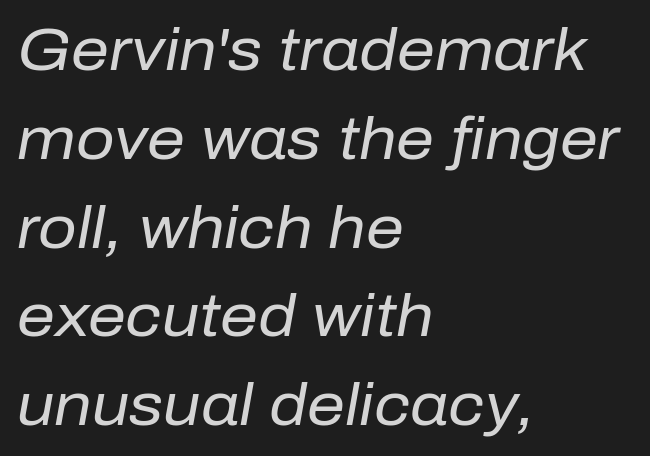
Q: Is the text bold? A: No.
Q: Is the text italic (slanted)? A: Yes, it leans right by about 10 degrees.
Q: Is the text underlined? A: No.
Q: How is the paragraph aligned? A: Left-aligned.
Q: Is the spacing between letters normal or unusually wide? A: Normal.
Q: Is the spacing between lines tight, normal or loose? A: Normal.
Q: Width (condensed, normal, or wide)? A: Normal.
Q: Stroke contrast? A: Low.
Q: x-height? A: Medium.
Q: Monospaced? A: No.
